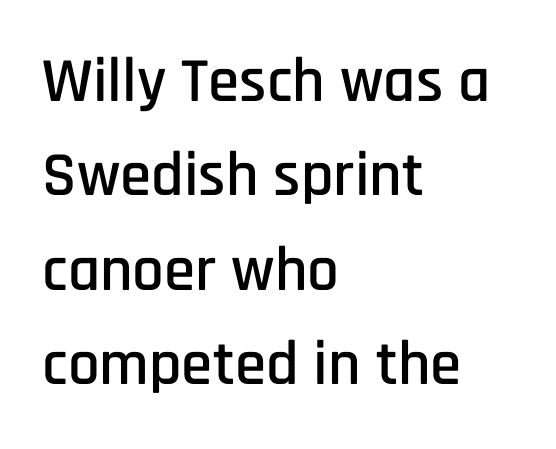
The image shows 63 px condensed sans-serif type, upright; set left-aligned, normal line spacing (1.5x), normal letter spacing, not underlined; low stroke contrast and a large x-height.
